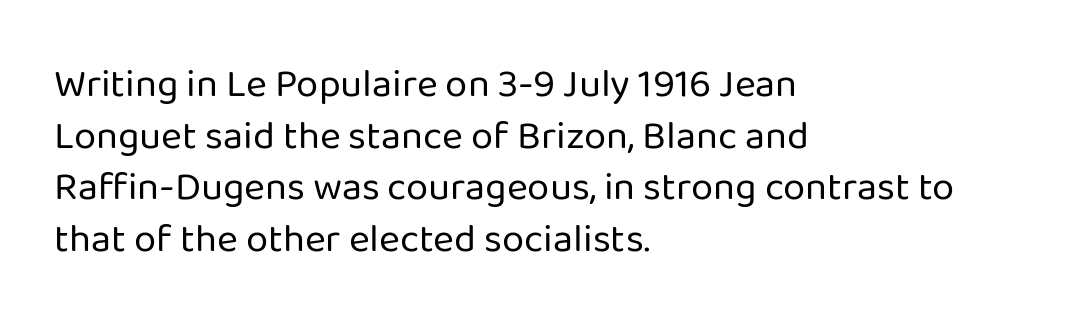
Type style note: lacks serifs. Regular leading. Upright lettering throughout. Which margin do the lines hug? The left one — the right edge is uneven.
